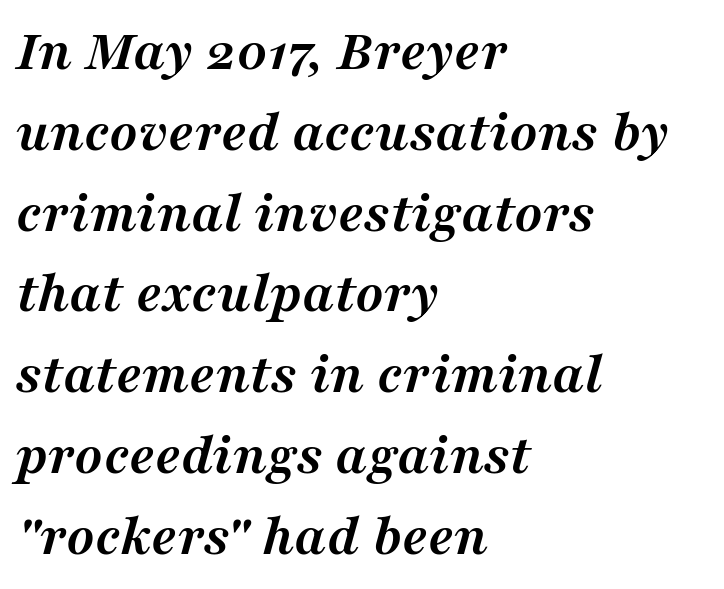
Q: Is the text bold? A: Yes.
Q: Is the text italic (slanted)? A: Yes, it leans right by about 16 degrees.
Q: Is the typeface a serif or a sans-serif typeface? A: Serif.
Q: Is the text underlined? A: No.
Q: How is the paragraph aligned? A: Left-aligned.
Q: Is the spacing between letters normal or unusually wide? A: Normal.
Q: Is the spacing between lines tight, normal or loose? A: Normal.
Q: Width (condensed, normal, or wide)? A: Normal.
Q: Stroke contrast? A: Medium.
Q: x-height? A: Medium.
Q: Monospaced? A: No.
